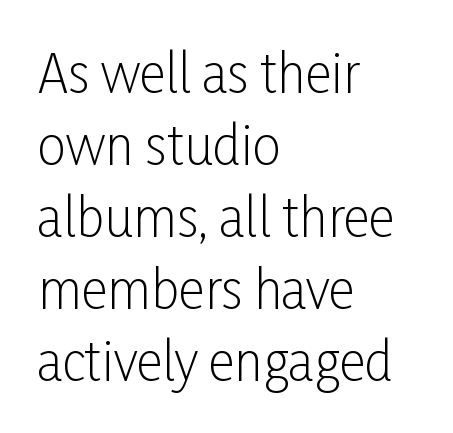
{"serif": "no", "italic": "no", "bold": "no", "weight": "light", "width": "condensed", "stroke_contrast": "low", "x_height": "medium", "monospaced": "no", "underline": "no", "align": "left", "line_spacing": "normal", "line_spacing_ratio": 1.41, "letter_spacing": "normal", "letter_spacing_em": 0.0, "glyph_px": 51}
